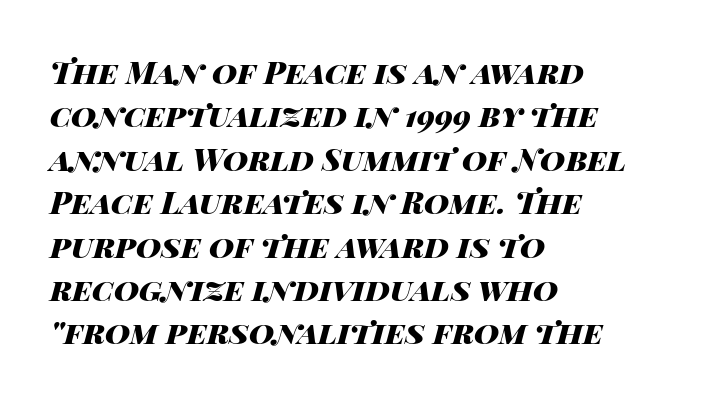
Inter-character spacing is left at the font's built-in metrics. Layout note: lines flush left. Check under the words: just untouched page. Does the lettering tilt? It does — this is italic. Does the leading feel generous? No, just average. Proportional: the letters do not fall into vertical columns.
